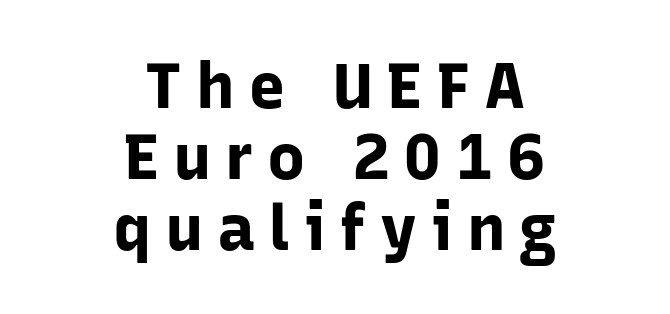
The image shows 64 px bold sans-serif type, upright; set centered, tight line spacing (1.11x), unusually wide letter spacing (+0.21 em), not underlined; low stroke contrast and a medium x-height.
